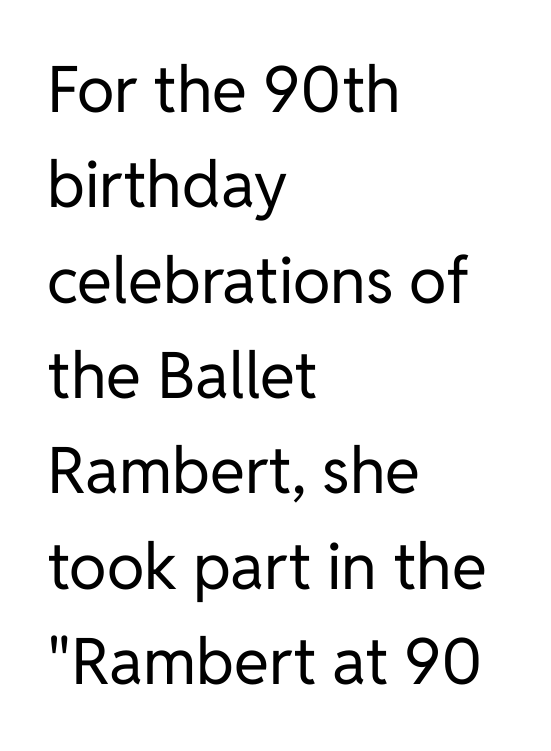
A typesetter would call this zero additional tracking. The passage shown stacks its lines at a standard gap. Letterform terminals end flat and unadorned throughout the passage. Anything drawn beneath the words? Only blank space. Line beginnings align vertically; line endings do not. Style check: upright.
